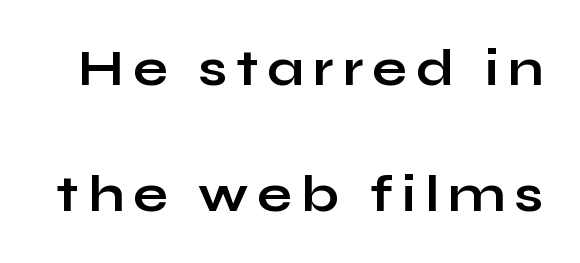
Q: Is the text bold? A: Yes.
Q: Is the text italic (slanted)? A: No, it is upright.
Q: Is the typeface a serif or a sans-serif typeface? A: Sans-serif.
Q: Is the text underlined? A: No.
Q: Is the spacing between lines tight, normal or loose? A: Loose.
Q: Width (condensed, normal, or wide)? A: Wide.
Q: Stroke contrast? A: Low.
Q: x-height? A: Medium.
Q: Monospaced? A: No.
